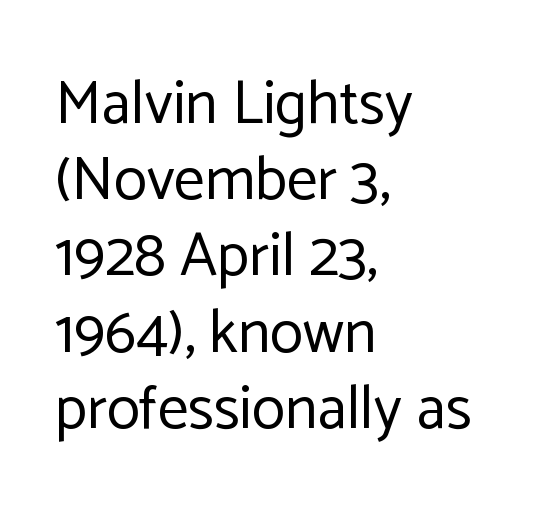
Q: Is the text bold? A: No.
Q: Is the text italic (slanted)? A: No, it is upright.
Q: Is the typeface a serif or a sans-serif typeface? A: Sans-serif.
Q: Is the text underlined? A: No.
Q: How is the paragraph aligned? A: Left-aligned.
Q: Is the spacing between letters normal or unusually wide? A: Normal.
Q: Is the spacing between lines tight, normal or loose? A: Normal.
Q: Width (condensed, normal, or wide)? A: Normal.
Q: Stroke contrast? A: Low.
Q: x-height? A: Medium.
Q: Monospaced? A: No.
